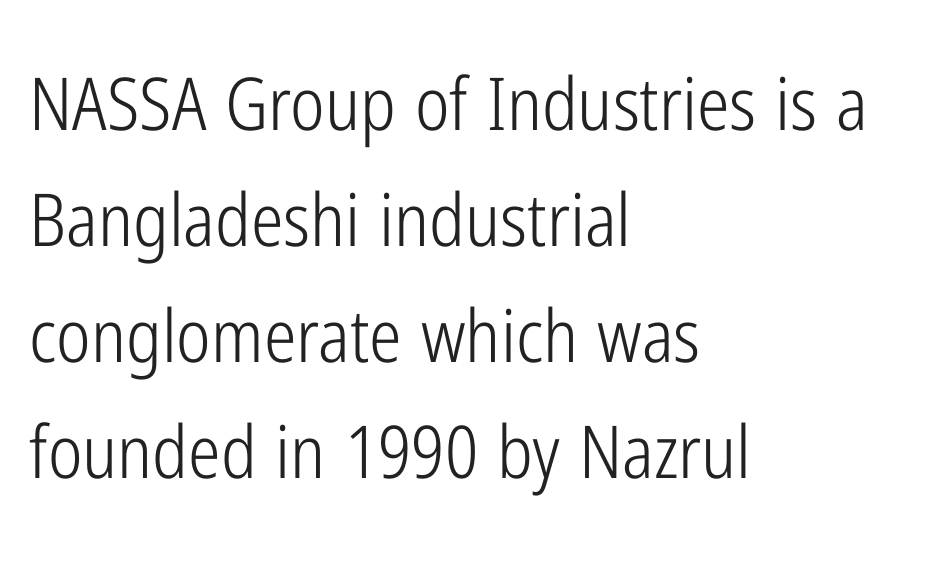
The image shows 73 px light, condensed sans-serif type, upright; set left-aligned, normal line spacing (1.59x), normal letter spacing, not underlined; low stroke contrast and a medium x-height.
